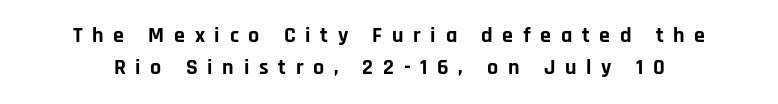
Descender tails drop into unmarked territory. The gaps between neighbouring characters are conspicuously large. This sample uses an upright cut, with every glyph sitting square on the baseline. The passage shown stacks its lines at a standard gap. This is heavy type, rendered in bold.
